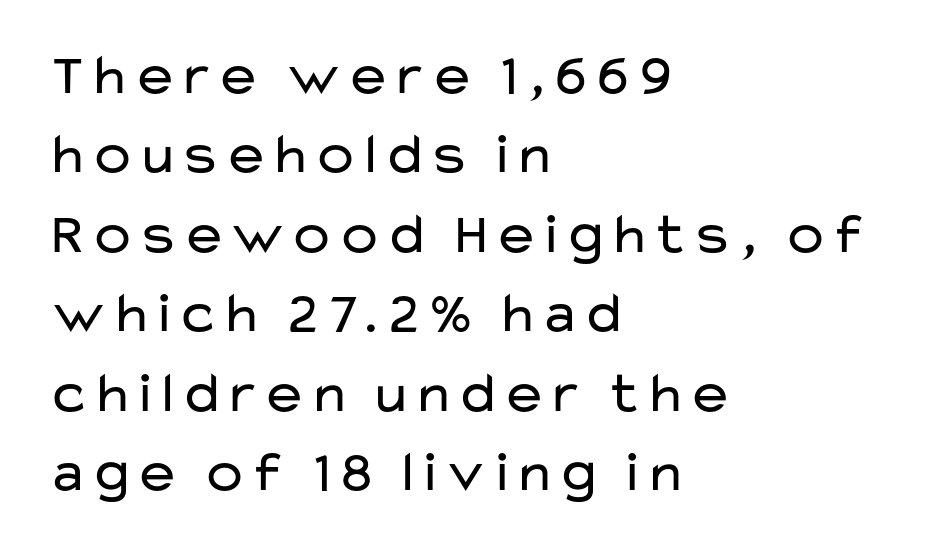
This is sans-serif lettering, the kind often seen on screens and signage. The specimen omits any rule beneath the text block's lines. The rendering uses natural spacing where letterforms have individual widths. The setting favours the left margin, as ordinary paragraphs usually do. You can tell it's not italic because the verticals are truly vertical.
